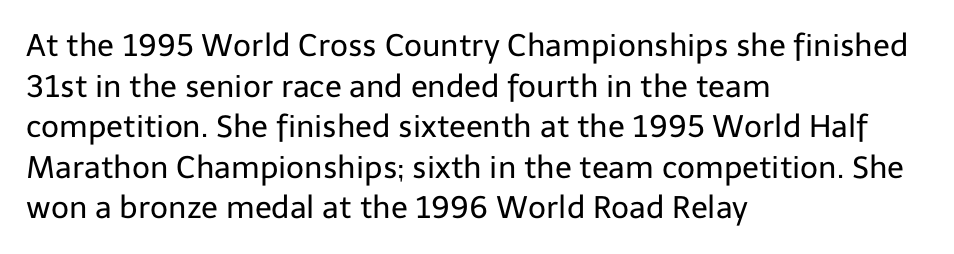
Words float on clear page, feet unadorned. Quick note: interline space is typical. The rendering uses natural spacing where letterforms have individual widths. The typesetter chose a ragged-right arrangement here. Ink coverage per letter is moderate at most. Nothing unusual about the tracking: characters are spaced as the font intends.
